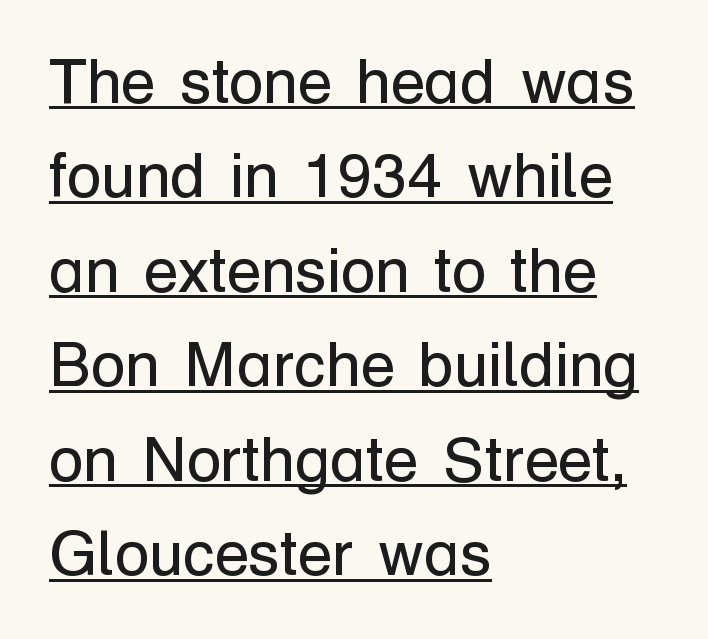
The face looks like a standard text weight, possibly lighter. The specimen includes a rule beneath the text block's lines. You can tell from the bare stems that sans-serif type was used. Vertically, the passage feels balanced, rows spaced as you'd expect. The rag falls on the right side of this text block.
